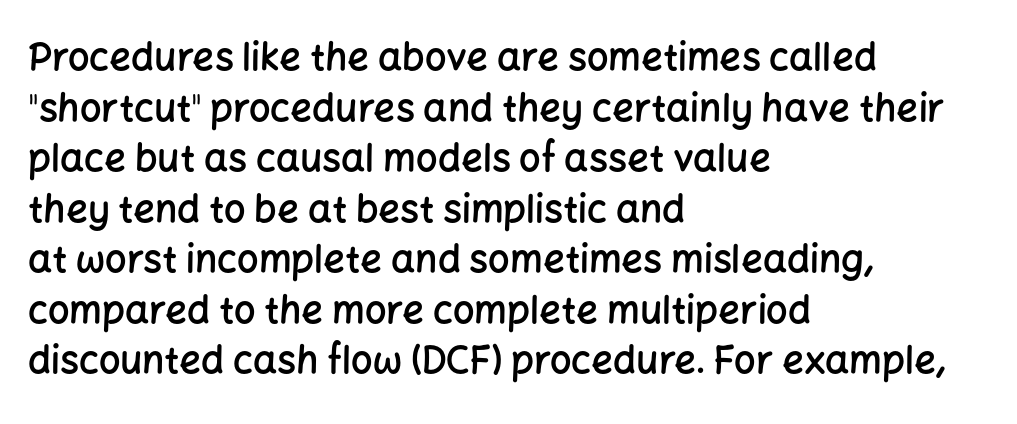
Q: Is the text bold? A: Semi-bold.
Q: Is the text italic (slanted)? A: No, it is upright.
Q: Is the typeface a serif or a sans-serif typeface? A: Sans-serif.
Q: Is the text underlined? A: No.
Q: How is the paragraph aligned? A: Left-aligned.
Q: Is the spacing between letters normal or unusually wide? A: Normal.
Q: Is the spacing between lines tight, normal or loose? A: Normal.
Q: Width (condensed, normal, or wide)? A: Normal.
Q: Stroke contrast? A: Low.
Q: x-height? A: Medium.
Q: Monospaced? A: No.
